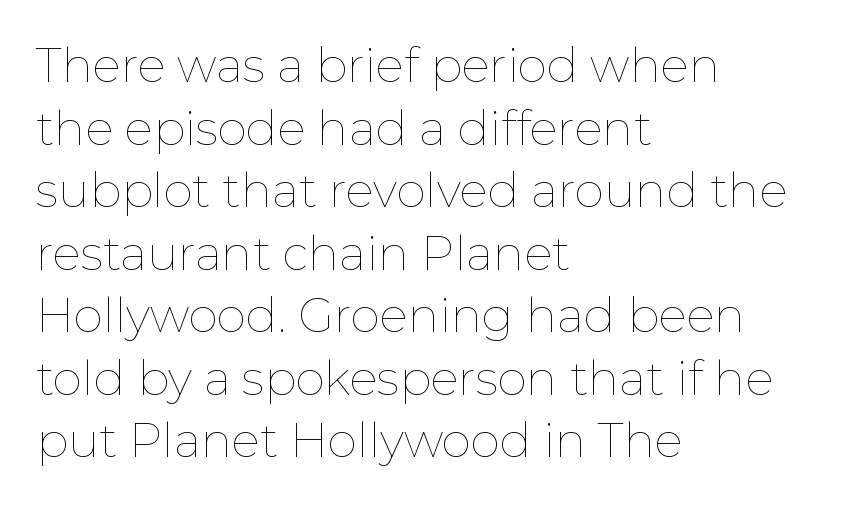
The image shows 47 px thin type, upright; set left-aligned, normal line spacing (1.33x), normal letter spacing, not underlined; low stroke contrast and a medium x-height.
